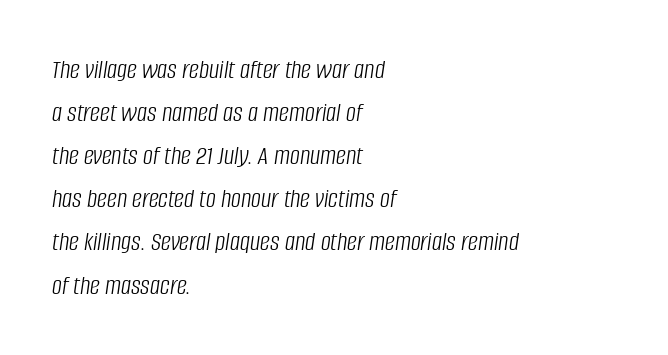
The paragraph shown leans on its left margin. Tracking value appears to be zero — textbook default spacing. Posture: slanted. Quick note: underline off. This sample has the flowing, uneven cadence of proportional lettering. This sample keeps an unexceptional amount of space between lines.
